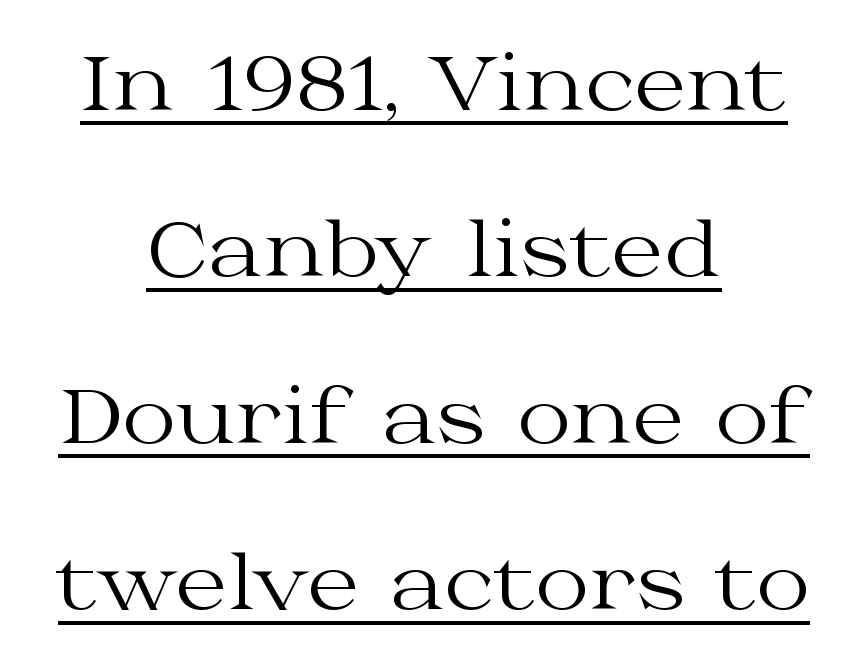
The image shows 75 px regular-weight, wide serif type, upright; set centered, loose line spacing (2.22x), normal letter spacing, underlined; medium stroke contrast and a medium x-height.
